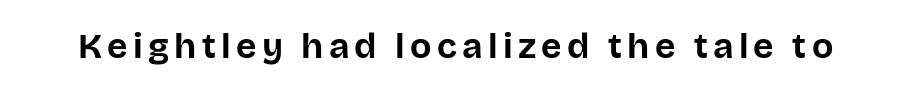
Has an underline been added? It has not. Note: no serifs on the glyphs. Rendered with straight, roman letterforms. Do the characters align in a grid? No, the font is proportional. Typographic density is high because the face is bold.
